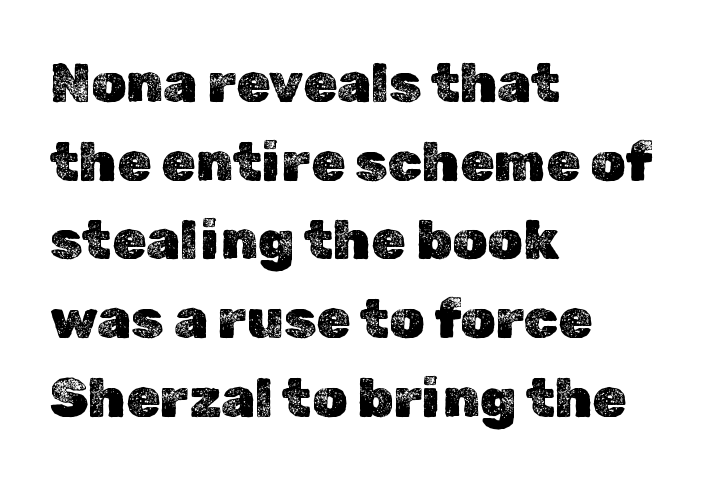
Q: Is the text italic (slanted)? A: No, it is upright.
Q: Is the text underlined? A: No.
Q: How is the paragraph aligned? A: Left-aligned.
Q: Is the spacing between letters normal or unusually wide? A: Normal.
Q: Is the spacing between lines tight, normal or loose? A: Normal.
Q: Width (condensed, normal, or wide)? A: Normal.
Q: x-height? A: Medium.
Q: Monospaced? A: No.
